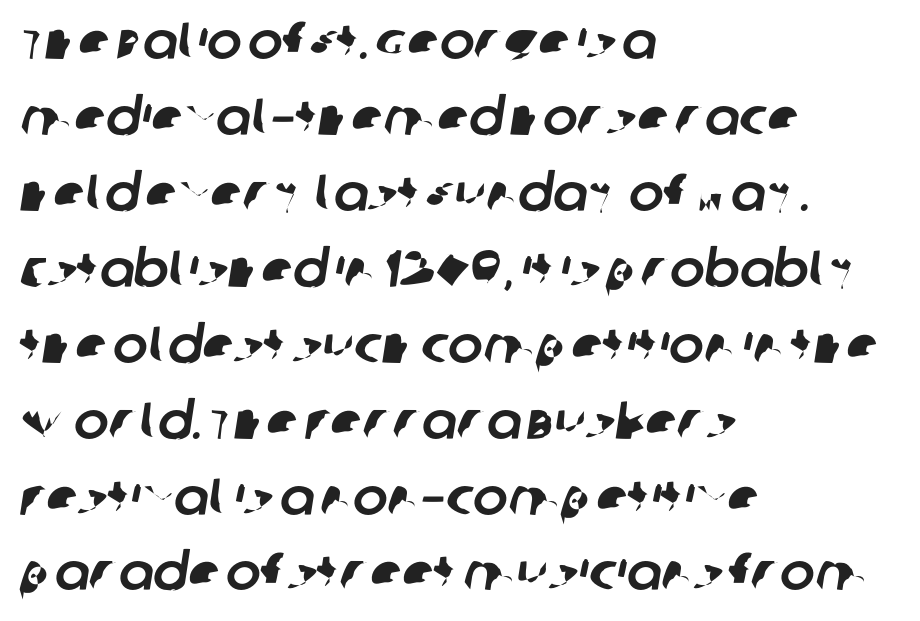
The image shows 52 px sans-serif type; set left-aligned, normal line spacing (1.46x), normal letter spacing, not underlined; low stroke contrast and a large x-height.
